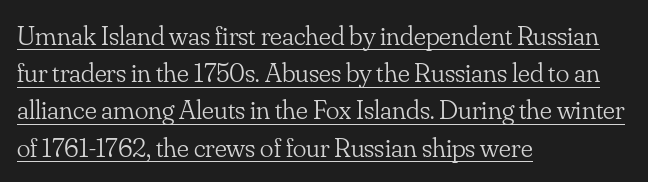
{"serif": "yes", "italic": "no", "bold": "no", "weight": "light", "width": "normal", "stroke_contrast": "low", "x_height": "small", "monospaced": "no", "underline": "yes", "align": "left", "line_spacing": "normal", "line_spacing_ratio": 1.33, "letter_spacing": "normal", "letter_spacing_em": 0.0, "glyph_px": 28}
